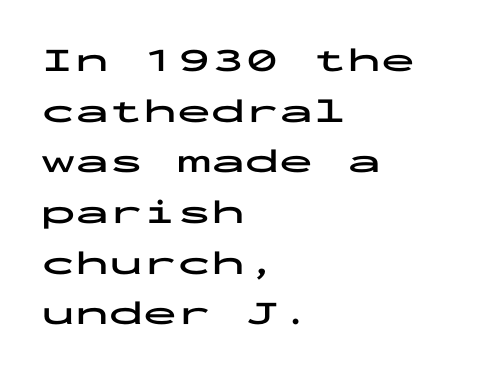
The image shows 34 px bold, wide sans-serif type, upright, monospaced; set left-aligned, normal line spacing (1.49x), normal letter spacing, not underlined; low stroke contrast and a medium x-height.
